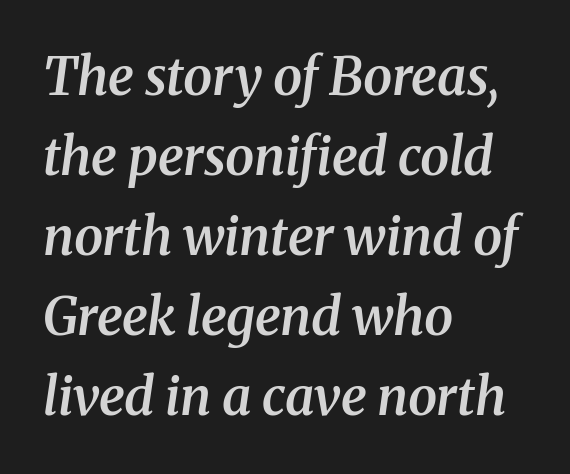
The image shows 52 px semibold serif type, italic (leaning right); set left-aligned, normal line spacing (1.54x), normal letter spacing, not underlined; medium stroke contrast and a medium x-height.
